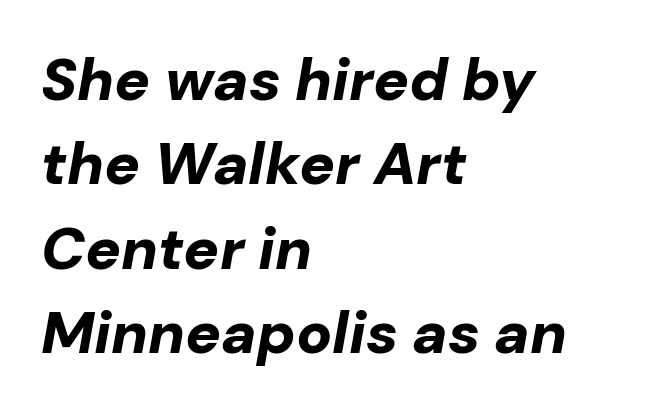
The image shows 59 px bold type, italic (leaning right); set left-aligned, normal line spacing (1.43x), normal letter spacing, not underlined; low stroke contrast and a medium x-height.
